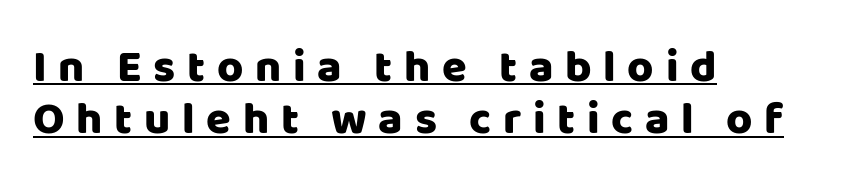
Q: Is the text italic (slanted)? A: No, it is upright.
Q: Is the typeface a serif or a sans-serif typeface? A: Sans-serif.
Q: Is the text underlined? A: Yes.
Q: How is the paragraph aligned? A: Left-aligned.
Q: Is the spacing between letters normal or unusually wide? A: Unusually wide.
Q: Width (condensed, normal, or wide)? A: Normal.
Q: Stroke contrast? A: Low.
Q: x-height? A: Large.
Q: Monospaced? A: No.
